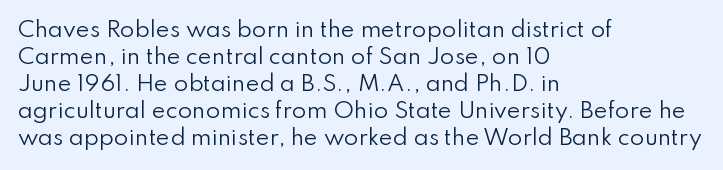
The image shows 21 px text type, upright; set left-aligned, normal line spacing (1.29x), normal letter spacing, not underlined.
